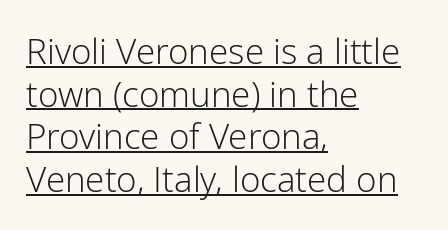
Q: Is the text bold? A: No.
Q: Is the text italic (slanted)? A: No, it is upright.
Q: Is the typeface a serif or a sans-serif typeface? A: Sans-serif.
Q: Is the text underlined? A: Yes.
Q: How is the paragraph aligned? A: Left-aligned.
Q: Is the spacing between letters normal or unusually wide? A: Normal.
Q: Width (condensed, normal, or wide)? A: Normal.
Q: Stroke contrast? A: Low.
Q: x-height? A: Medium.
Q: Monospaced? A: No.
